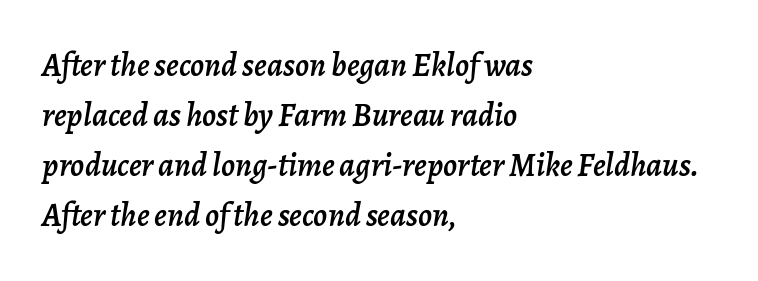
The image shows 33 px text type, italic (leaning right); set left-aligned, normal line spacing (1.52x), normal letter spacing, not underlined; low stroke contrast and a medium x-height.
